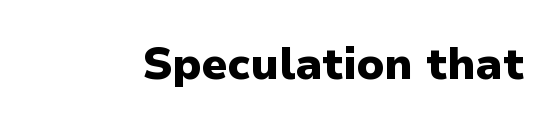
Do the letters lean? They stand straight. The gap between lines stays unmarked. Look at the stroke-to-counter ratio: heavy, a bold. This is sans-serif lettering, the kind often seen on screens and signage. The horizontal fit of the characters is conventional and even. A typesetter would call this proportional, since set widths differ per character.
